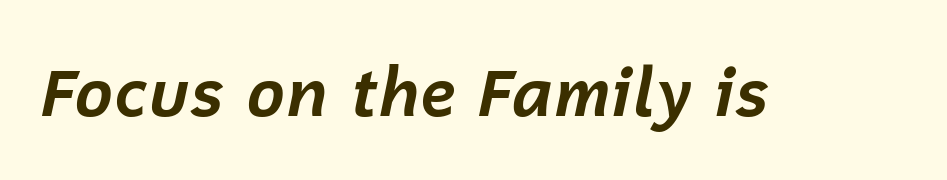
{"italic": "yes", "lean": "right", "slant_degrees": 12, "bold": "yes", "weight": "bold", "width": "normal", "stroke_contrast": "low", "x_height": "medium", "monospaced": "no", "underline": "no", "letter_spacing": "normal", "letter_spacing_em": 0.0, "glyph_px": 66}
